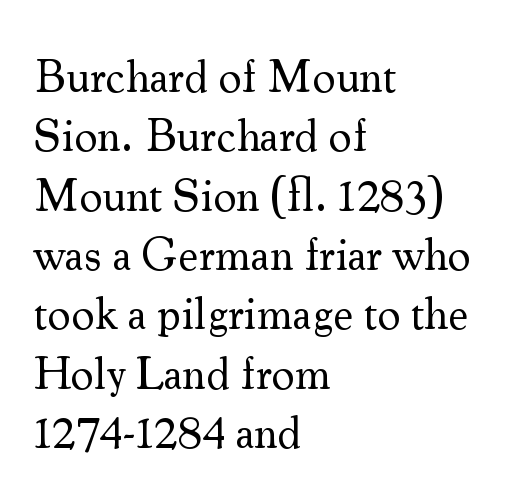
{"serif": "yes", "italic": "no", "bold": "no", "weight": "regular", "width": "normal", "stroke_contrast": "medium", "x_height": "small", "monospaced": "no", "underline": "no", "align": "left", "line_spacing": "normal", "line_spacing_ratio": 1.29, "letter_spacing": "normal", "letter_spacing_em": 0.0, "glyph_px": 46}
